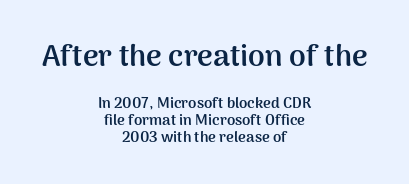
The image shows 30 px semibold sans-serif type, upright; set centered, tight line spacing (1.13x), normal letter spacing, not underlined; the first (top) block is 2.0x larger; medium stroke contrast and a medium x-height.
